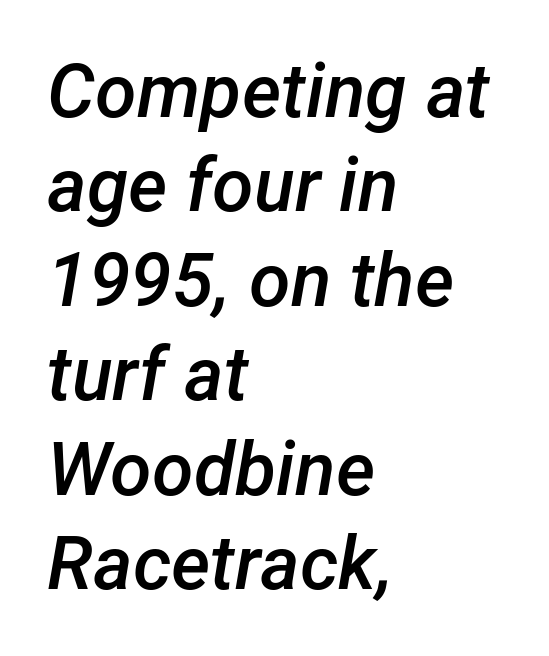
A classic flush-left, rag-right setting is used for this passage. A bit beefed up — I'd call it semibold rather than bold. The rendering uses a moderate line-height, typical for paragraphs. Proportional: the letters do not fall into vertical columns. Would a proofreader flag this as italicized? Yes.
